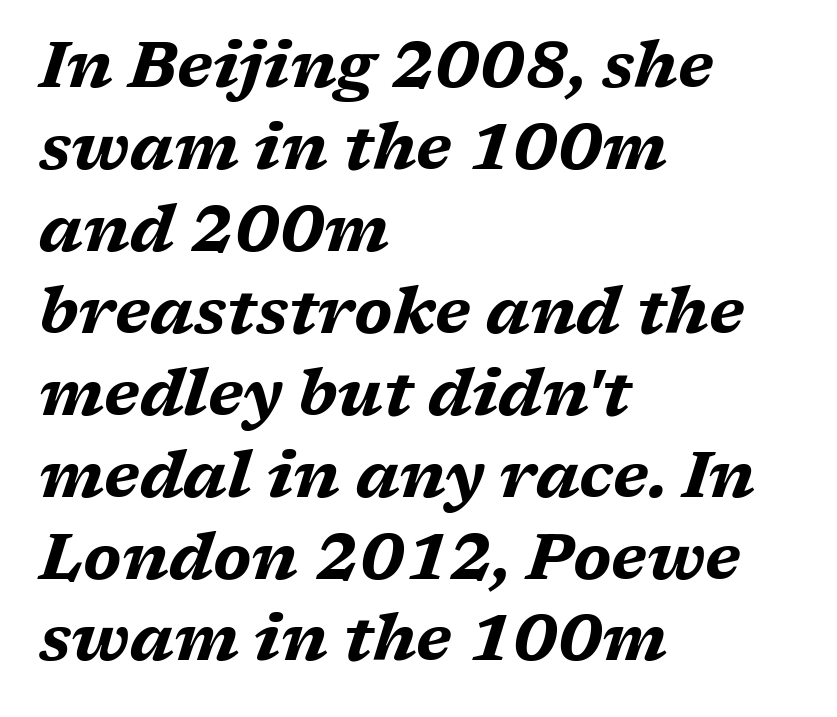
The image shows 64 px bold, wide type, italic (leaning right); set left-aligned, normal line spacing (1.28x), normal letter spacing, not underlined; medium stroke contrast and a medium x-height.
